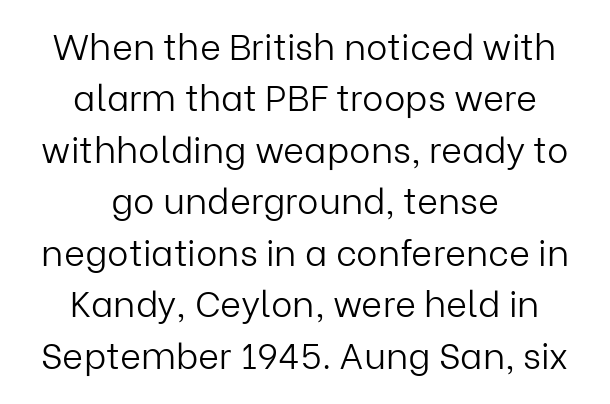
The image shows 36 px light sans-serif type, upright; set centered, normal line spacing (1.43x), normal letter spacing, not underlined; low stroke contrast and a medium x-height.
